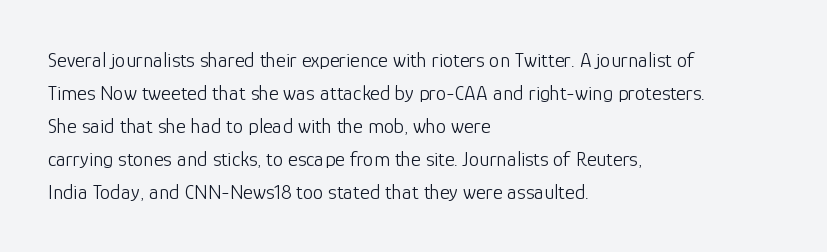
The image shows 21 px text type, upright; set left-aligned, normal line spacing (1.57x), normal letter spacing, not underlined.
